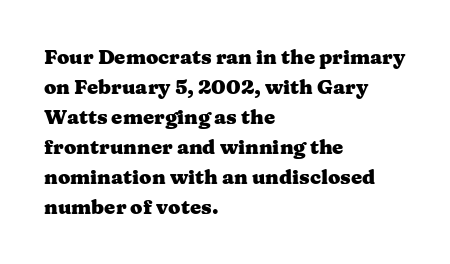
{"italic": "no", "bold": "yes", "underline": "no", "align": "left", "line_spacing": "normal", "line_spacing_ratio": 1.5, "letter_spacing": "normal", "letter_spacing_em": 0.0, "glyph_px": 20}
